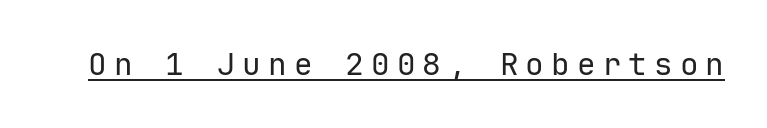
{"serif": "no", "italic": "no", "bold": "no", "weight": "regular", "width": "normal", "stroke_contrast": "low", "x_height": "medium", "monospaced": "yes", "underline": "yes", "letter_spacing": "wide", "letter_spacing_em": 0.23, "glyph_px": 31}
